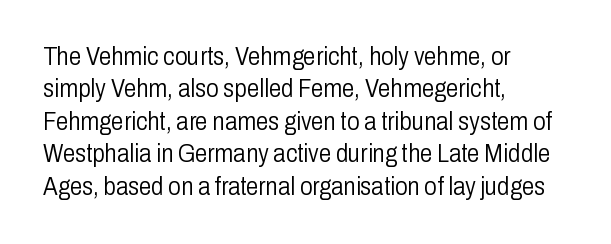
The words here are not underlined. Whoever set this chose a conventional vertical rhythm. Honestly, the letter spacing is just normal — you wouldn't notice it. Tall strokes in this sample are plumb rather than angled. Compared with a centered layout, this one pins lines to the left instead. The weight tops out at a normal text grade.
